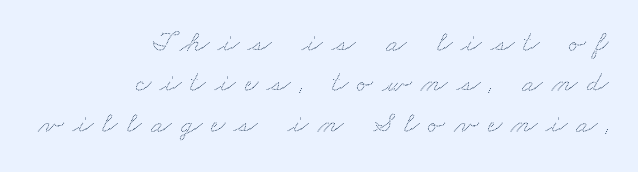
The image shows 30 px wide type; set right-aligned, normal line spacing (1.35x), unusually wide letter spacing (+0.31 em), not underlined; low stroke contrast and a small x-height.
